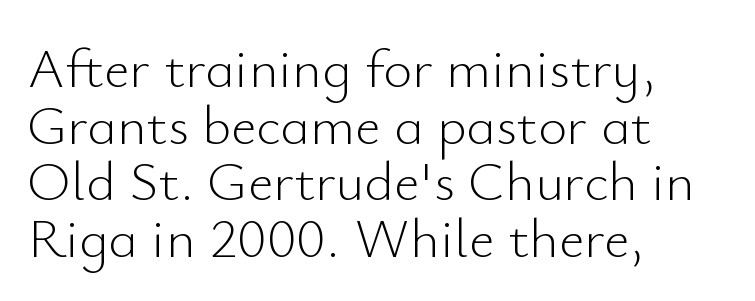
{"serif": "no", "italic": "no", "bold": "no", "weight": "light", "width": "normal", "stroke_contrast": "low", "x_height": "small", "monospaced": "no", "underline": "no", "align": "left", "line_spacing": "tight", "line_spacing_ratio": 1.01, "letter_spacing": "normal", "letter_spacing_em": 0.0, "glyph_px": 56}
